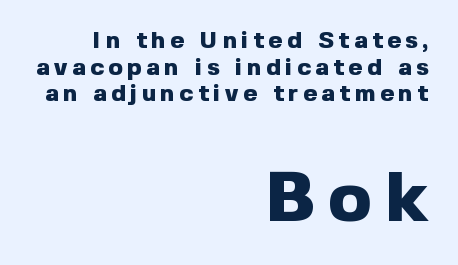
Has an underline been added? It has not. Is this a fixed-width face? No — the glyphs have proportional, varying widths. Look at the bottom of the vertical strokes: they stop flat, with no serifs. In terms of weight, the rendering is a true, heavy bold. Students, observe: this is what under-led, compact text looks like. Posture: straight, roman, zero tilt.
